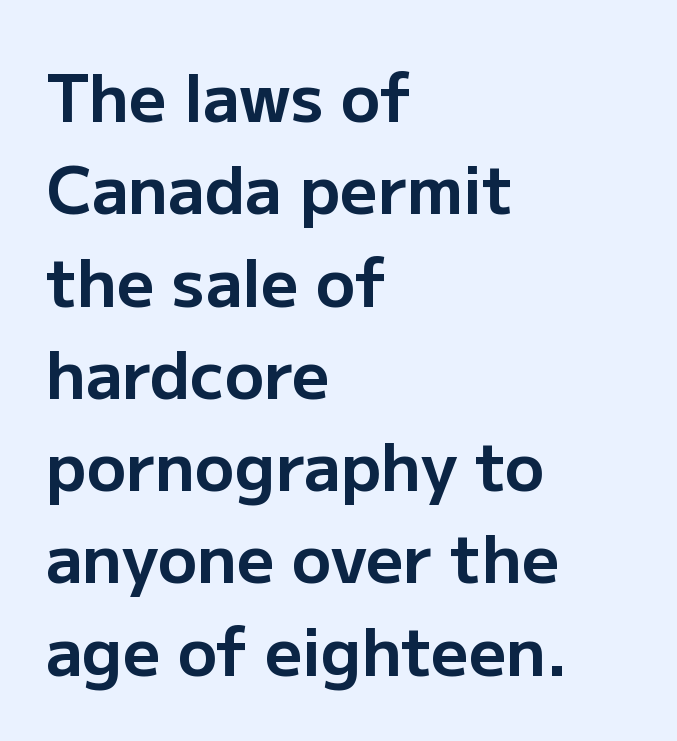
Q: Is the text bold? A: Yes.
Q: Is the text italic (slanted)? A: No, it is upright.
Q: Is the typeface a serif or a sans-serif typeface? A: Sans-serif.
Q: Is the text underlined? A: No.
Q: How is the paragraph aligned? A: Left-aligned.
Q: Is the spacing between letters normal or unusually wide? A: Normal.
Q: Is the spacing between lines tight, normal or loose? A: Normal.
Q: Width (condensed, normal, or wide)? A: Normal.
Q: Stroke contrast? A: Low.
Q: x-height? A: Medium.
Q: Monospaced? A: No.
